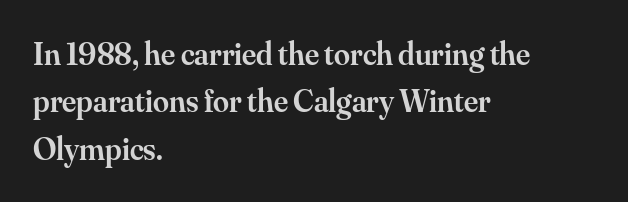
Q: Is the text bold? A: Semi-bold.
Q: Is the text italic (slanted)? A: No, it is upright.
Q: Is the typeface a serif or a sans-serif typeface? A: Serif.
Q: Is the text underlined? A: No.
Q: How is the paragraph aligned? A: Left-aligned.
Q: Is the spacing between letters normal or unusually wide? A: Normal.
Q: Is the spacing between lines tight, normal or loose? A: Normal.
Q: Width (condensed, normal, or wide)? A: Normal.
Q: Stroke contrast? A: Medium.
Q: x-height? A: Small.
Q: Monospaced? A: No.
